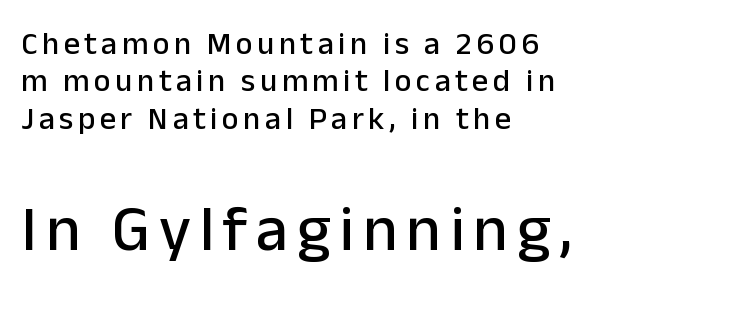
The passage shown is typed in a proportional face where columns would drift. Quick note: underline off. Rendered with straight, roman letterforms. Nope, no serifs anywhere on these letters. The rendering anchors every line to the left-hand side.
